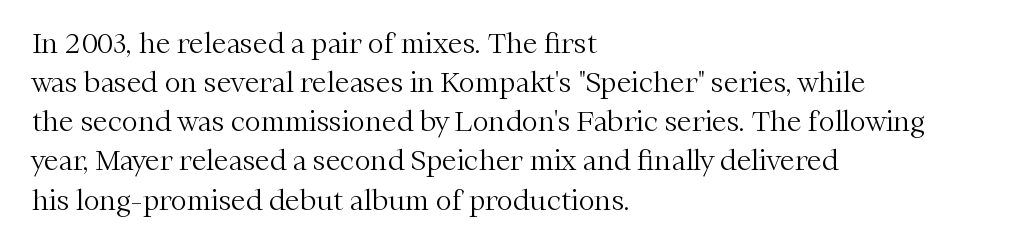
The image shows 27 px text type, upright; set left-aligned, normal line spacing (1.45x), normal letter spacing, not underlined.
